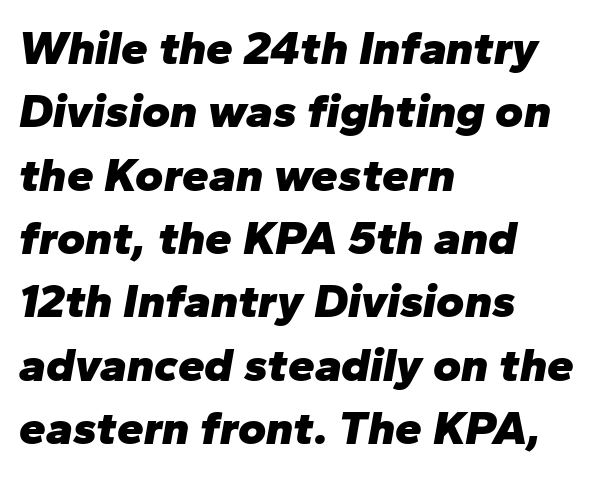
{"italic": "yes", "lean": "right", "slant_degrees": 10, "bold": "yes", "weight": "heavy", "width": "normal", "stroke_contrast": "low", "x_height": "medium", "monospaced": "no", "underline": "no", "align": "left", "line_spacing": "normal", "line_spacing_ratio": 1.32, "letter_spacing": "normal", "letter_spacing_em": 0.0, "glyph_px": 48}
